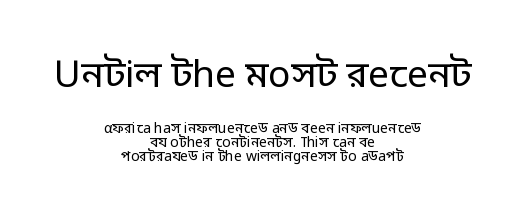
Here the glyphs are tracked normally, forming tight word shapes. This is roman type, the default non-slanted kind. The line-height multiplier appears low, near solid setting. Visually, the top section dominates because its glyphs are scaled up.
